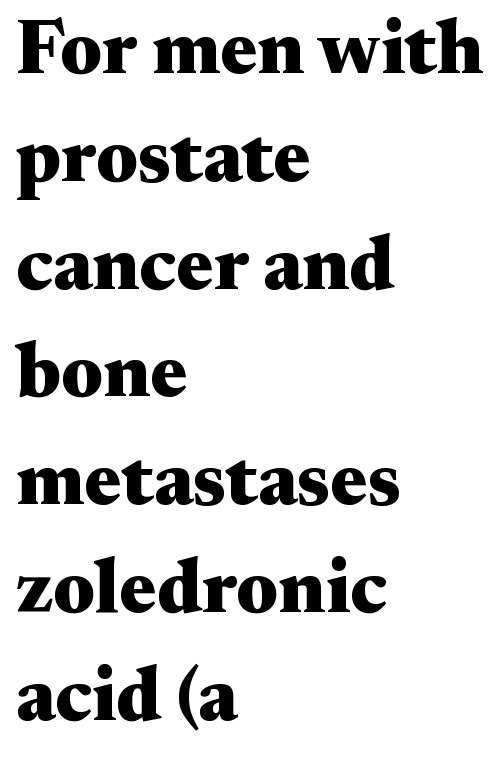
The image shows 77 px heavy, wide serif type, upright; set left-aligned, normal line spacing (1.4x), normal letter spacing, not underlined; medium stroke contrast and a small x-height.
